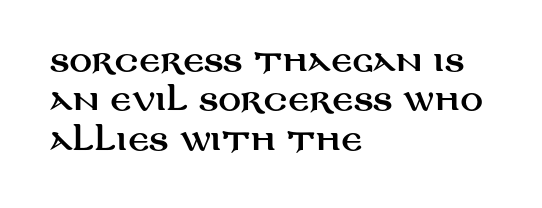
{"serif": "no", "italic": "no", "width": "wide", "stroke_contrast": "medium", "x_height": "large", "monospaced": "no", "underline": "no", "align": "left", "line_spacing": "normal", "line_spacing_ratio": 1.41, "letter_spacing": "normal", "letter_spacing_em": 0.0, "glyph_px": 28}
